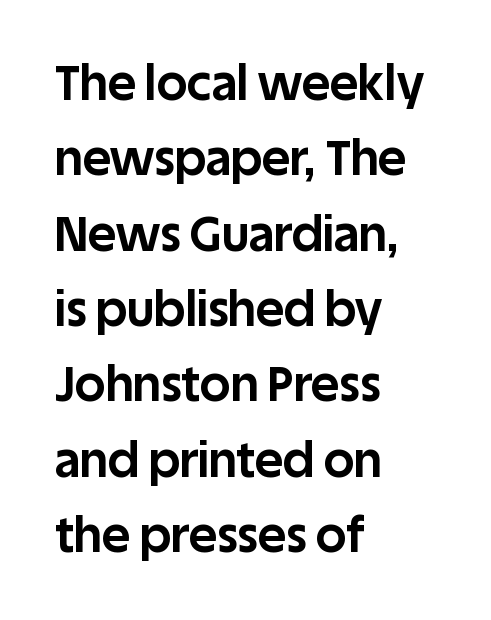
Q: Is the text bold? A: Yes.
Q: Is the text italic (slanted)? A: No, it is upright.
Q: Is the typeface a serif or a sans-serif typeface? A: Sans-serif.
Q: Is the text underlined? A: No.
Q: How is the paragraph aligned? A: Left-aligned.
Q: Is the spacing between letters normal or unusually wide? A: Normal.
Q: Is the spacing between lines tight, normal or loose? A: Normal.
Q: Width (condensed, normal, or wide)? A: Normal.
Q: Stroke contrast? A: Low.
Q: x-height? A: Large.
Q: Monospaced? A: No.
